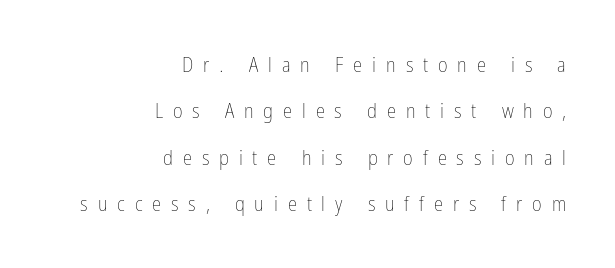
The rendering anchors every line to the right-hand side. The rendering uses a large line-height, opening up the rows. The space directly below the letters is spotless. The letterforms stand isolated, each surrounded by extra space. This is the regular roman posture of the typeface.
